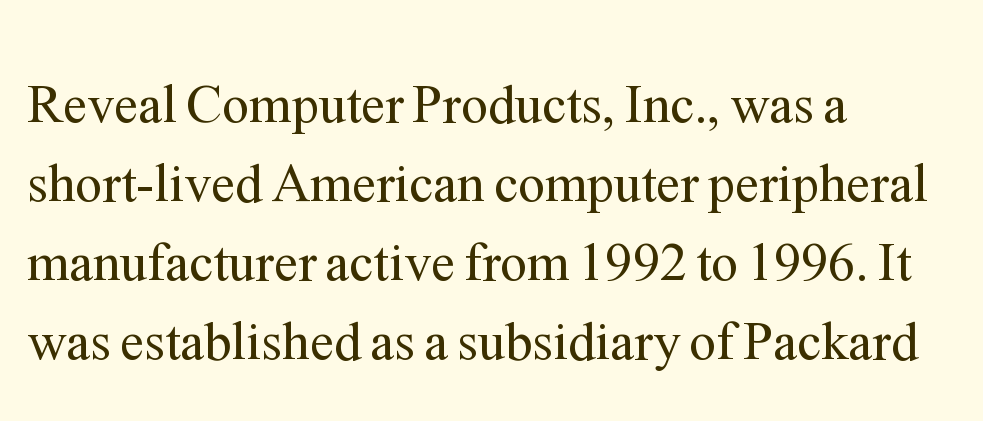
{"serif": "yes", "italic": "no", "bold": "no", "weight": "regular", "width": "normal", "stroke_contrast": "medium", "x_height": "medium", "monospaced": "no", "underline": "no", "align": "left", "line_spacing": "normal", "line_spacing_ratio": 1.46, "letter_spacing": "normal", "letter_spacing_em": 0.0, "glyph_px": 54}
